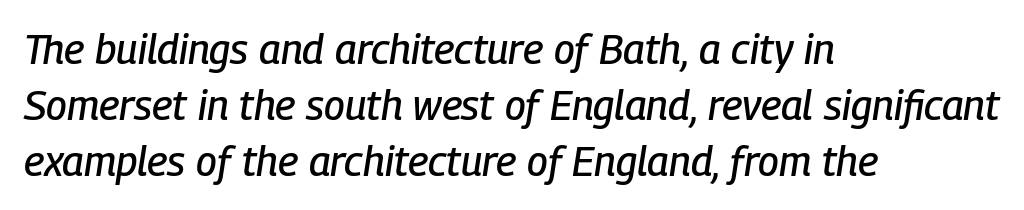
{"italic": "yes", "lean": "right", "slant_degrees": 9, "width": "condensed", "stroke_contrast": "low", "x_height": "medium", "monospaced": "no", "underline": "no", "align": "left", "line_spacing": "normal", "line_spacing_ratio": 1.36, "letter_spacing": "normal", "letter_spacing_em": 0.0, "glyph_px": 41}
